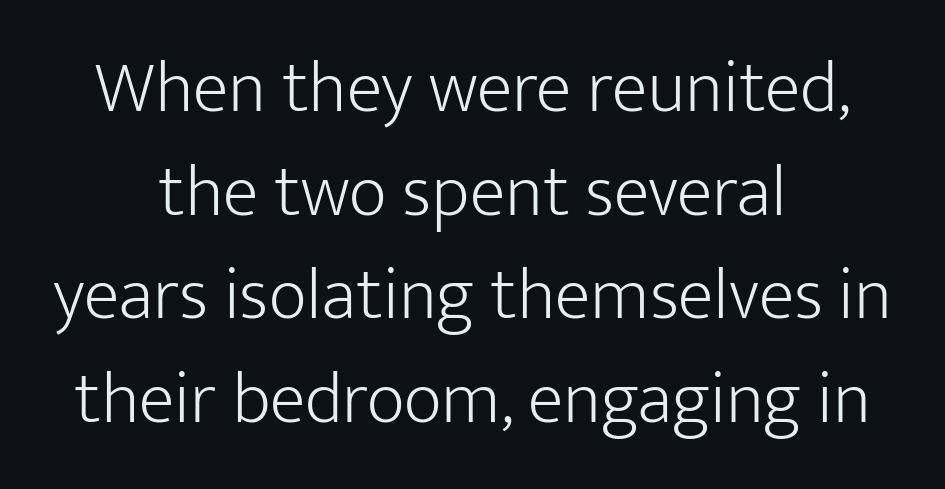
The image shows 74 px light sans-serif type, upright; set centered, normal line spacing (1.4x), normal letter spacing, not underlined; low stroke contrast and a medium x-height.
